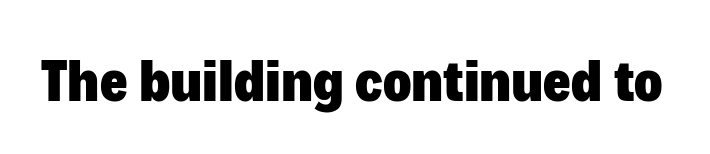
The image shows 59 px heavy sans-serif type, upright; set normal letter spacing, not underlined; low stroke contrast and a medium x-height.
